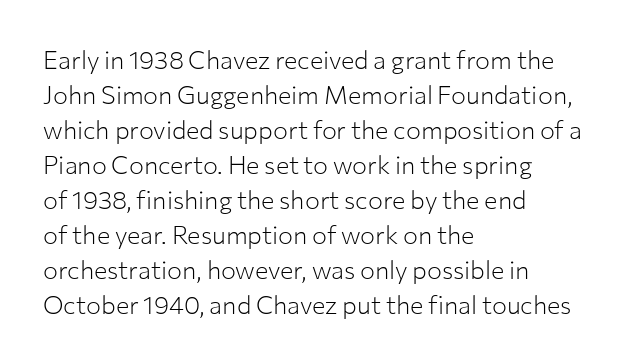
The image shows 25 px text type, upright; set left-aligned, normal line spacing (1.4x), normal letter spacing, not underlined.
